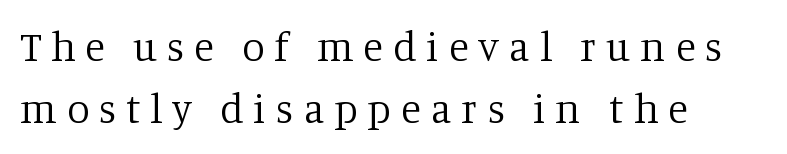
{"serif": "yes", "italic": "no", "bold": "no", "weight": "regular", "width": "normal", "stroke_contrast": "low", "x_height": "large", "monospaced": "no", "underline": "no", "align": "left", "line_spacing": "normal", "line_spacing_ratio": 1.52, "letter_spacing": "wide", "letter_spacing_em": 0.24, "glyph_px": 41}
